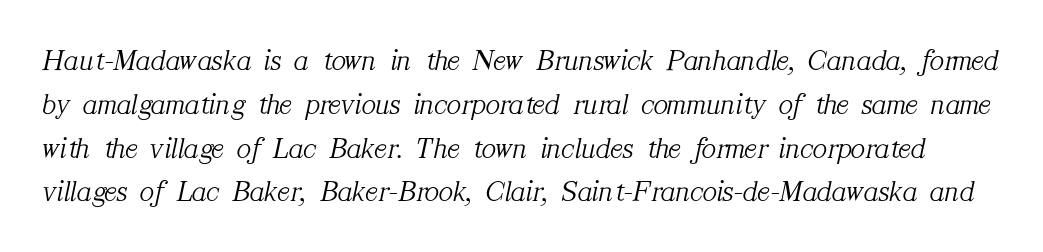
Classification — serif. Leading matches the norm, producing a regular column. Nothing unusual about the tracking: characters are spaced as the font intends. The gap between lines stays unmarked. The typesetting does not lean heavy: it is not bold. The specimen reads as italic at a glance.
